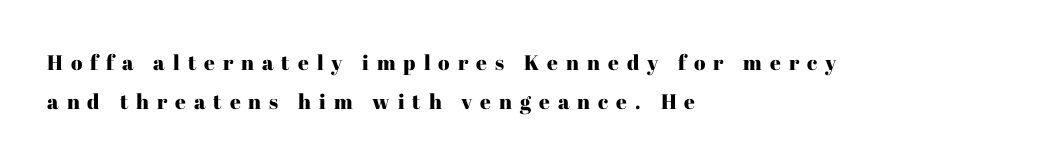
Students, note that the glyphs here are deliberately spaced far apart. Line beginnings align vertically; line endings do not. Do the letters lean? They stand straight. The baseline area is clear.
